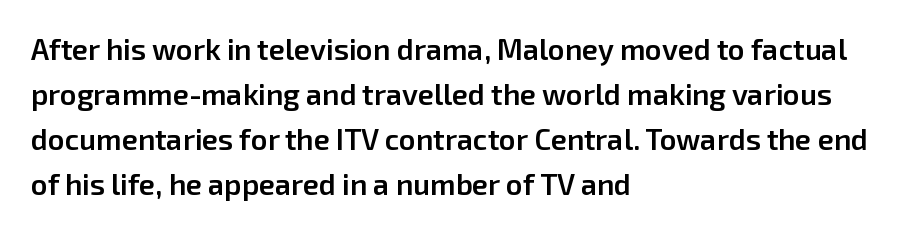
A typesetter would call this proportional, since set widths differ per character. The passage shown is typeset with a sans-serif family. Italic? Not at all — the glyphs are vertical. A typesetter would call this leading conventional body-copy spacing.
